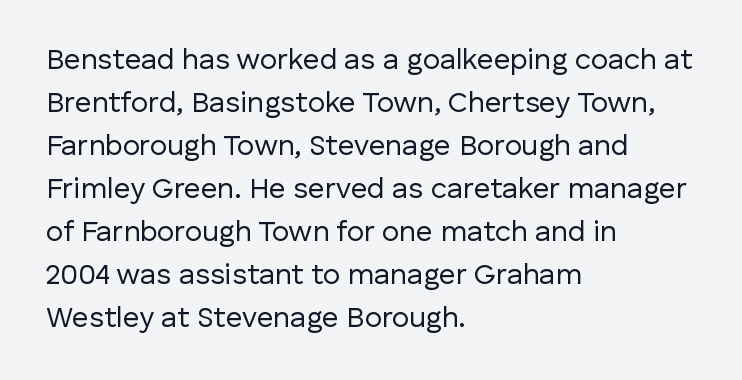
The image shows 29 px regular-weight sans-serif type, upright; set left-aligned, normal line spacing (1.48x), normal letter spacing, not underlined; low stroke contrast and a medium x-height.
